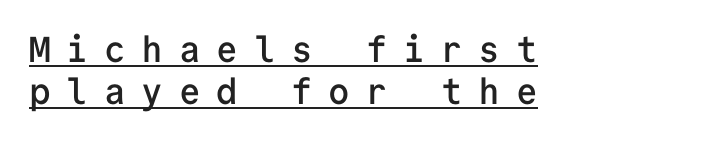
{"serif": "no", "italic": "no", "bold": "semi", "weight": "semibold", "width": "normal", "stroke_contrast": "low", "x_height": "medium", "monospaced": "yes", "underline": "yes", "align": "left", "line_spacing_ratio": 1.16, "letter_spacing": "wide", "letter_spacing_em": 0.44, "glyph_px": 36}
